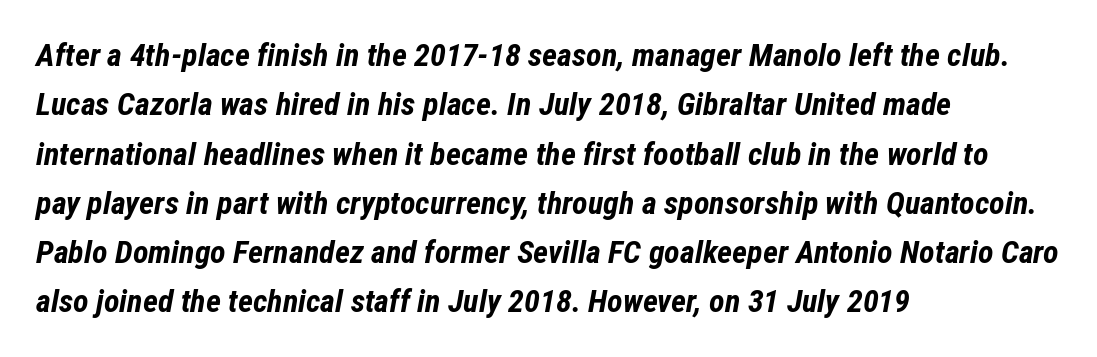
Q: Is the text bold? A: Yes.
Q: Is the text italic (slanted)? A: Yes, it leans right by about 12 degrees.
Q: Is the text underlined? A: No.
Q: How is the paragraph aligned? A: Left-aligned.
Q: Is the spacing between letters normal or unusually wide? A: Normal.
Q: Is the spacing between lines tight, normal or loose? A: Normal.
Q: Width (condensed, normal, or wide)? A: Condensed.
Q: Stroke contrast? A: Low.
Q: x-height? A: Medium.
Q: Monospaced? A: No.
